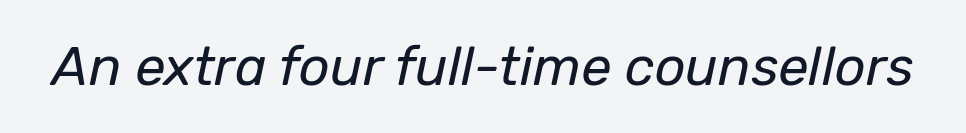
{"italic": "yes", "lean": "right", "slant_degrees": 12, "bold": "no", "weight": "regular", "width": "normal", "stroke_contrast": "low", "x_height": "medium", "monospaced": "no", "underline": "no", "letter_spacing": "normal", "letter_spacing_em": 0.0, "glyph_px": 54}
